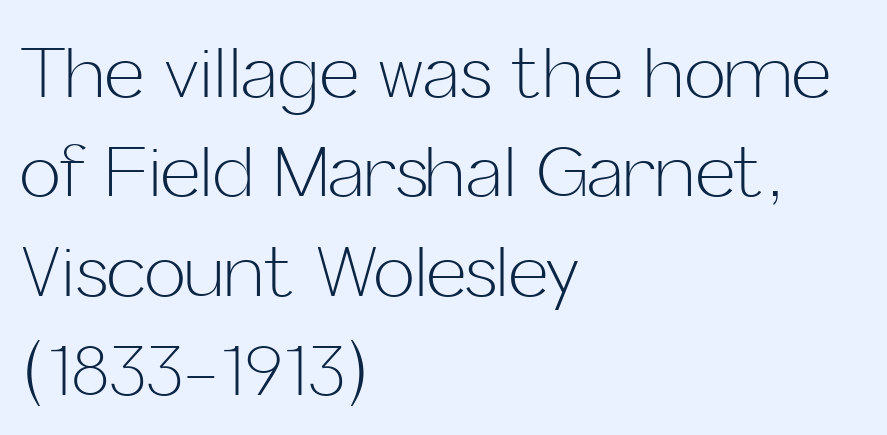
Q: Is the text bold? A: No.
Q: Is the text italic (slanted)? A: No, it is upright.
Q: Is the typeface a serif or a sans-serif typeface? A: Sans-serif.
Q: Is the text underlined? A: No.
Q: How is the paragraph aligned? A: Left-aligned.
Q: Is the spacing between letters normal or unusually wide? A: Normal.
Q: Is the spacing between lines tight, normal or loose? A: Normal.
Q: Width (condensed, normal, or wide)? A: Normal.
Q: Stroke contrast? A: Low.
Q: x-height? A: Medium.
Q: Monospaced? A: No.
